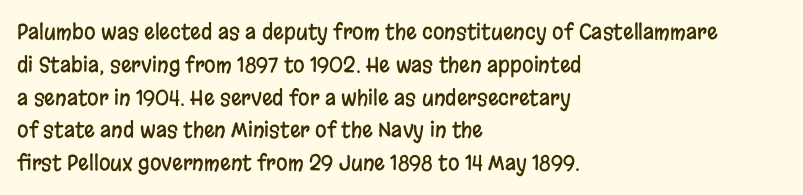
{"italic": "no", "underline": "no", "align": "left", "line_spacing": "normal", "line_spacing_ratio": 1.56, "letter_spacing": "normal", "letter_spacing_em": 0.0, "glyph_px": 21}
